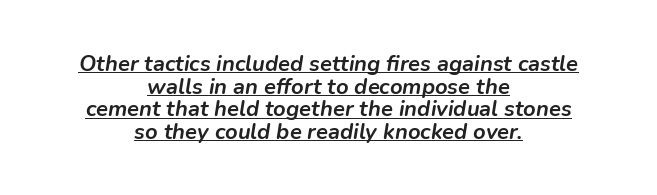
Tightly led — the rows are bunched. Does a line run under the words? Yes, clearly. The axis of the letterforms is tilted away from vertical. Short and long lines alike share a common midpoint. The line texture is even and compact thanks to regular tracking.
